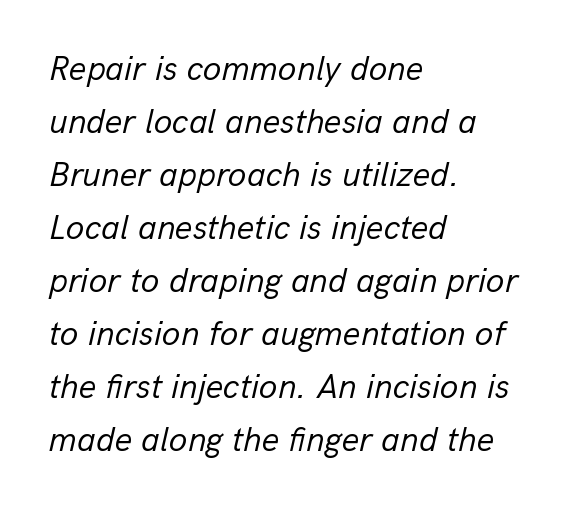
{"italic": "yes", "lean": "right", "slant_degrees": 13, "bold": "no", "weight": "regular", "width": "normal", "stroke_contrast": "low", "x_height": "medium", "monospaced": "no", "underline": "no", "align": "left", "line_spacing": "normal", "line_spacing_ratio": 1.56, "letter_spacing": "normal", "letter_spacing_em": 0.0, "glyph_px": 34}
